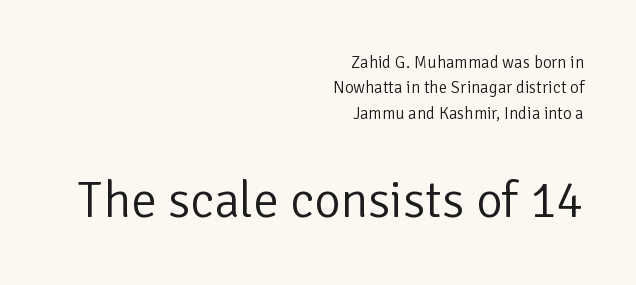
Caption: upper text group reduced, lower text group enlarged. This rendering employs a face without finishing strokes, i.e., a sans-serif. No chunkiness to these letters — they're not bold. The type is set solid horizontally, with unmodified tracking. Reading down the column, the eye jumps a familiar distance to each next line.
